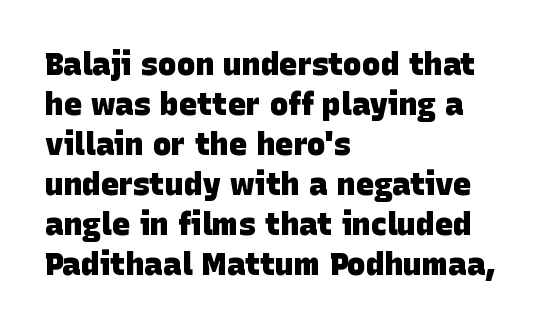
Q: Is the text bold? A: Yes.
Q: Is the typeface a serif or a sans-serif typeface? A: Sans-serif.
Q: Is the text underlined? A: No.
Q: How is the paragraph aligned? A: Left-aligned.
Q: Is the spacing between letters normal or unusually wide? A: Normal.
Q: Is the spacing between lines tight, normal or loose? A: Normal.
Q: Width (condensed, normal, or wide)? A: Normal.
Q: Stroke contrast? A: Low.
Q: x-height? A: Large.
Q: Monospaced? A: No.
